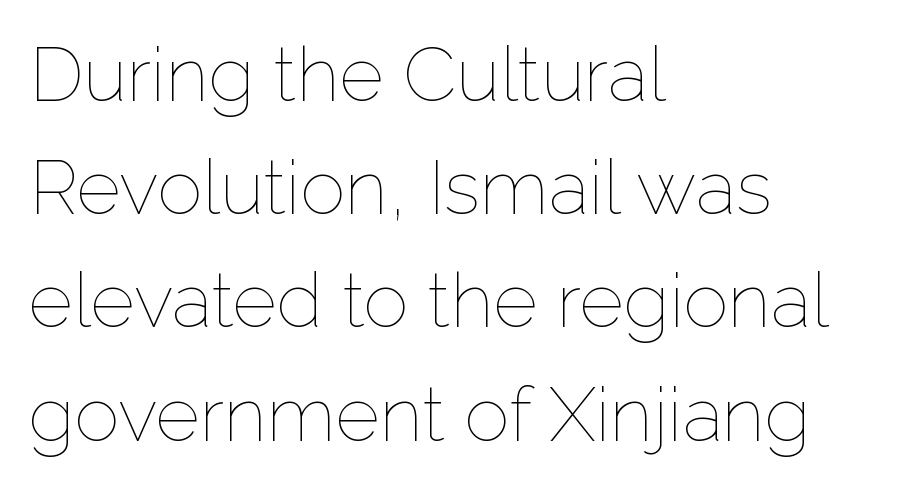
The image shows 76 px thin type, upright; set left-aligned, normal line spacing (1.49x), normal letter spacing, not underlined; low stroke contrast and a medium x-height.
